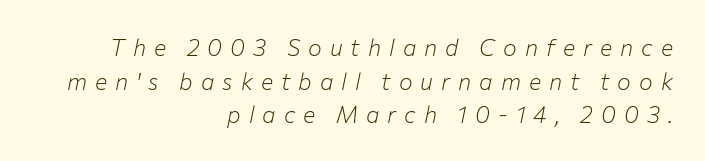
{"italic": "yes", "lean": "right", "slant_degrees": 12, "bold": "no", "underline": "no", "align": "right", "line_spacing": "normal", "line_spacing_ratio": 1.46, "letter_spacing": "wide", "letter_spacing_em": 0.35, "glyph_px": 23}
